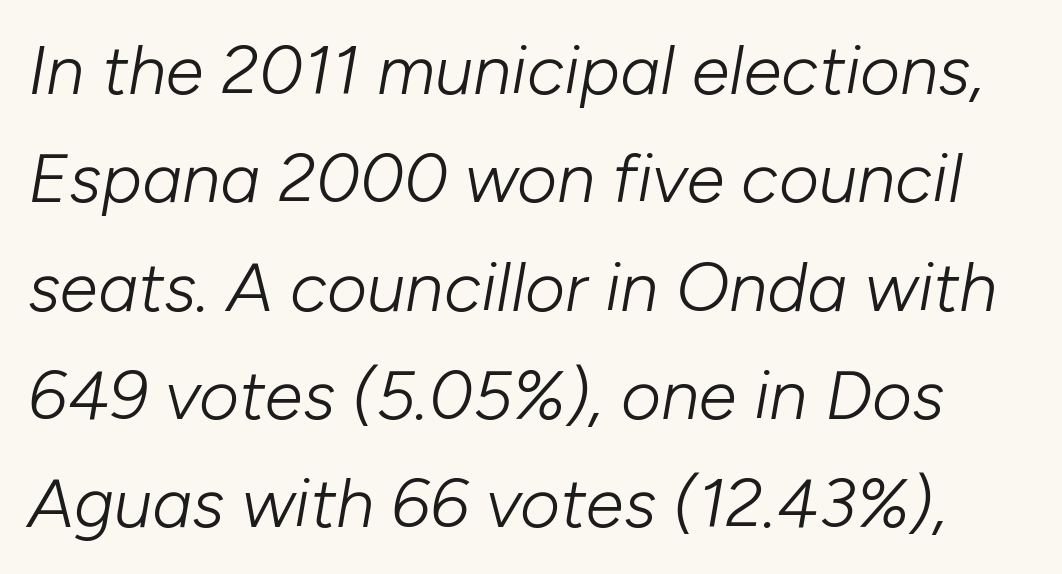
{"italic": "yes", "lean": "right", "slant_degrees": 10, "bold": "no", "weight": "light", "width": "normal", "stroke_contrast": "low", "x_height": "medium", "monospaced": "no", "underline": "no", "line_spacing": "normal", "line_spacing_ratio": 1.57, "letter_spacing": "normal", "letter_spacing_em": 0.0, "glyph_px": 69}
